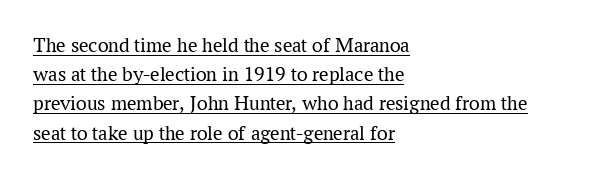
Q: Is the text bold? A: No.
Q: Is the text italic (slanted)? A: No, it is upright.
Q: Is the text underlined? A: Yes.
Q: How is the paragraph aligned? A: Left-aligned.
Q: Is the spacing between letters normal or unusually wide? A: Normal.
Q: Is the spacing between lines tight, normal or loose? A: Normal.
